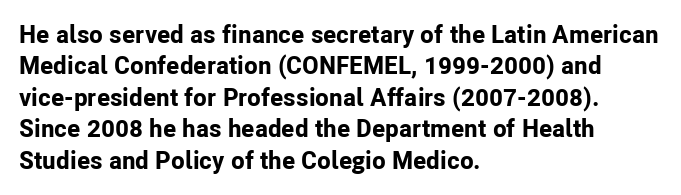
{"italic": "no", "bold": "yes", "underline": "no", "align": "left", "line_spacing": "normal", "line_spacing_ratio": 1.26, "letter_spacing": "normal", "letter_spacing_em": 0.0, "glyph_px": 25}
